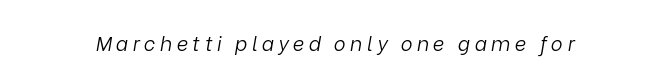
Q: Is the text bold? A: No.
Q: Is the text italic (slanted)? A: Yes, it leans right by about 9 degrees.
Q: Is the text underlined? A: No.
Q: Is the spacing between letters normal or unusually wide? A: Unusually wide.
